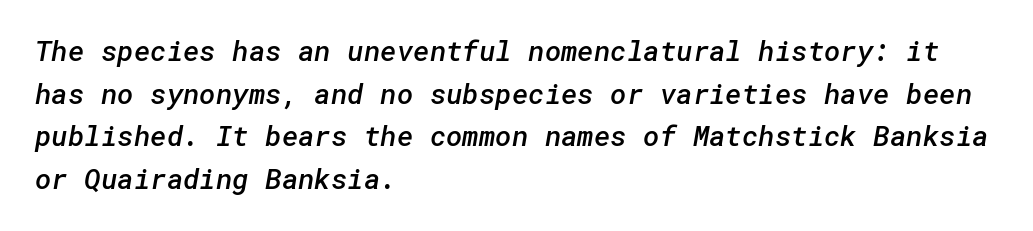
Q: Is the text bold? A: Semi-bold.
Q: Is the typeface a serif or a sans-serif typeface? A: Sans-serif.
Q: Is the text underlined? A: No.
Q: How is the paragraph aligned? A: Left-aligned.
Q: Is the spacing between letters normal or unusually wide? A: Normal.
Q: Is the spacing between lines tight, normal or loose? A: Normal.
Q: Width (condensed, normal, or wide)? A: Normal.
Q: Stroke contrast? A: Low.
Q: x-height? A: Medium.
